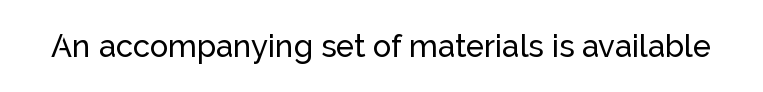
The image shows 31 px sans-serif type, upright; set normal letter spacing, not underlined; low stroke contrast and a medium x-height.
